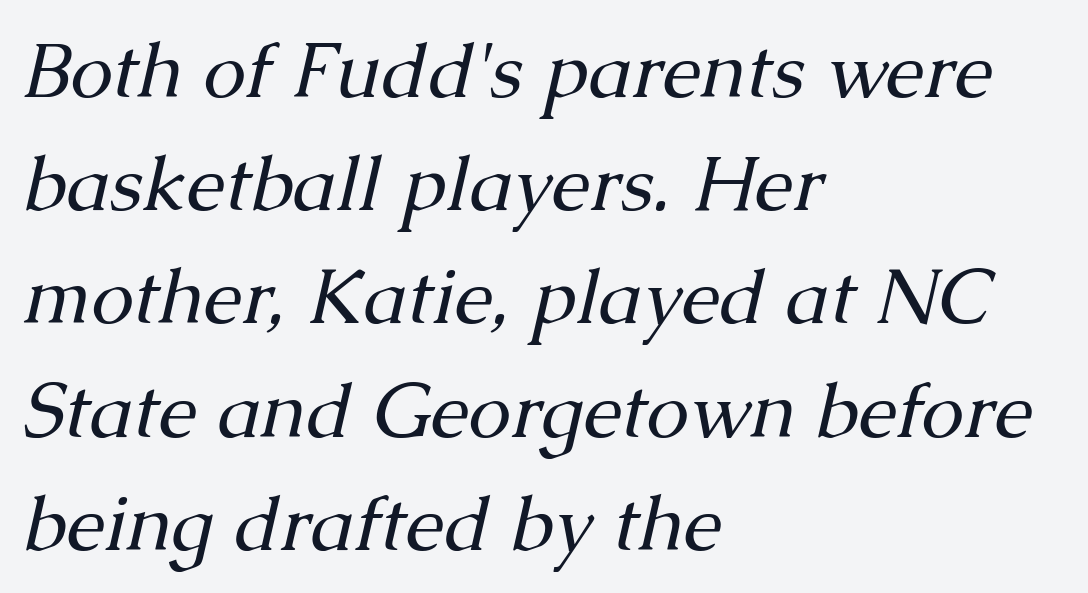
The image shows 77 px regular-weight serif type, italic (leaning right); set left-aligned, normal line spacing (1.47x), normal letter spacing, not underlined; medium stroke contrast and a medium x-height.
